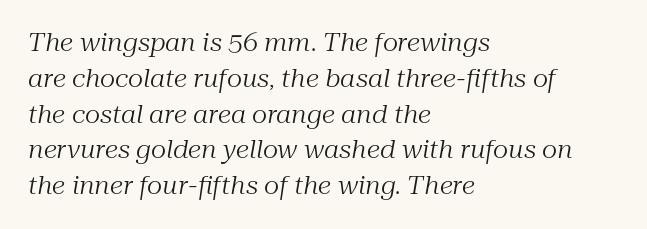
Bold? No — there's no thickening of the strokes. The tracking reads as untouched default to a designer's eye. A typesetter would call this leading conventional body-copy spacing. The specimen reads as italic at a glance.
